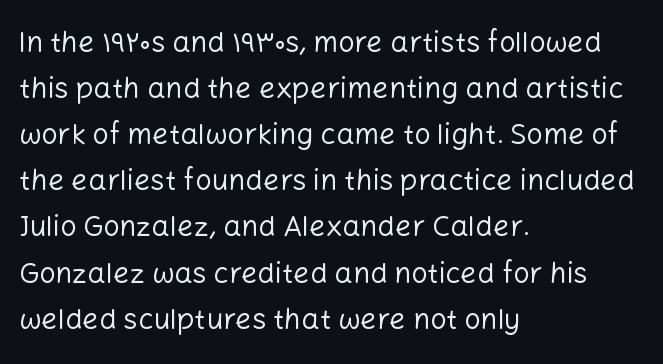
Q: Is the text bold? A: No.
Q: Is the text italic (slanted)? A: No, it is upright.
Q: Is the typeface a serif or a sans-serif typeface? A: Sans-serif.
Q: Is the text underlined? A: No.
Q: How is the paragraph aligned? A: Left-aligned.
Q: Is the spacing between letters normal or unusually wide? A: Normal.
Q: Is the spacing between lines tight, normal or loose? A: Normal.
Q: Width (condensed, normal, or wide)? A: Normal.
Q: Stroke contrast? A: Low.
Q: x-height? A: Medium.
Q: Monospaced? A: No.
